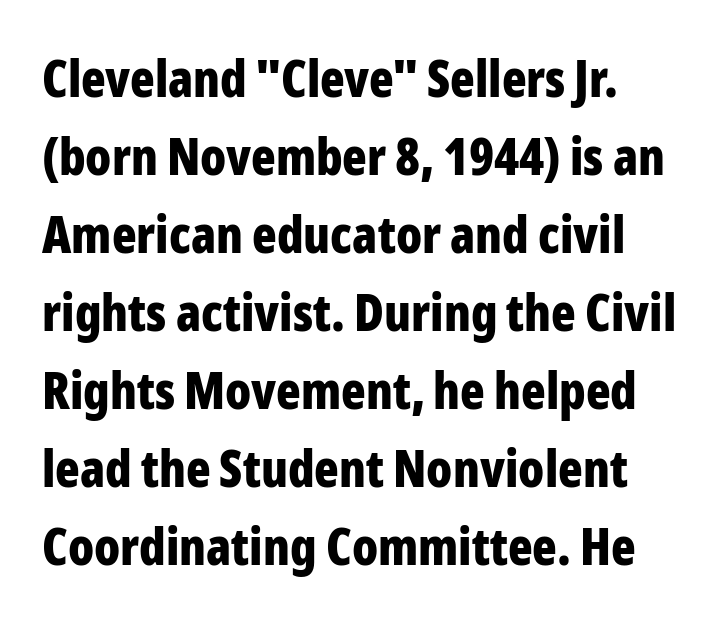
{"serif": "no", "italic": "no", "bold": "yes", "weight": "bold", "width": "condensed", "stroke_contrast": "low", "x_height": "medium", "monospaced": "no", "underline": "no", "align": "left", "line_spacing": "normal", "line_spacing_ratio": 1.53, "letter_spacing": "normal", "letter_spacing_em": 0.0, "glyph_px": 51}
